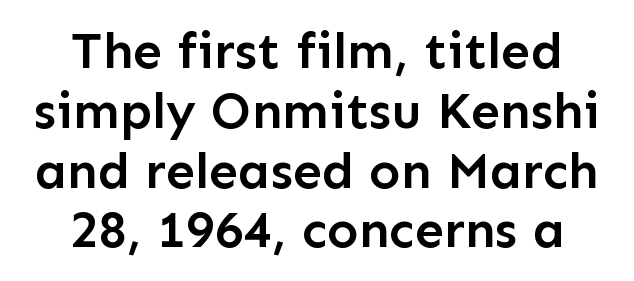
{"serif": "no", "italic": "no", "bold": "semi", "weight": "semibold", "width": "normal", "stroke_contrast": "low", "x_height": "medium", "monospaced": "no", "underline": "no", "align": "center", "line_spacing": "tight", "line_spacing_ratio": 1.15, "letter_spacing": "normal", "letter_spacing_em": 0.0, "glyph_px": 52}
